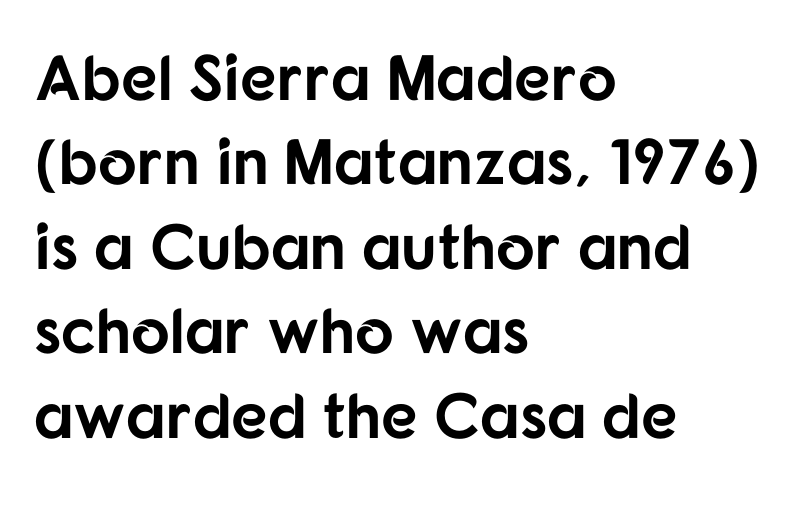
Q: Is the text bold? A: Yes.
Q: Is the text italic (slanted)? A: No, it is upright.
Q: Is the typeface a serif or a sans-serif typeface? A: Sans-serif.
Q: Is the text underlined? A: No.
Q: How is the paragraph aligned? A: Left-aligned.
Q: Is the spacing between letters normal or unusually wide? A: Normal.
Q: Is the spacing between lines tight, normal or loose? A: Normal.
Q: Width (condensed, normal, or wide)? A: Normal.
Q: Stroke contrast? A: Low.
Q: x-height? A: Medium.
Q: Monospaced? A: No.
